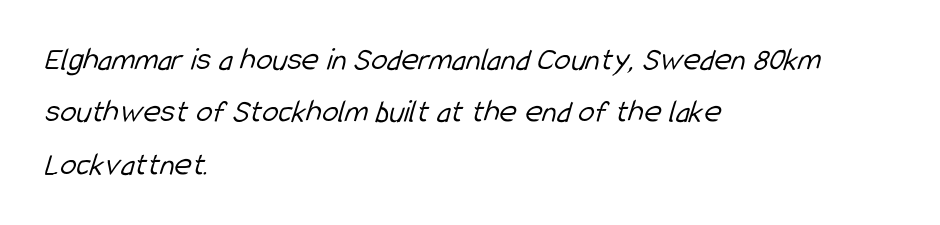
Q: Is the text bold? A: No.
Q: Is the typeface a serif or a sans-serif typeface? A: Sans-serif.
Q: Is the text underlined? A: No.
Q: How is the paragraph aligned? A: Left-aligned.
Q: Is the spacing between letters normal or unusually wide? A: Normal.
Q: Is the spacing between lines tight, normal or loose? A: Normal.
Q: Width (condensed, normal, or wide)? A: Condensed.
Q: Stroke contrast? A: Low.
Q: x-height? A: Medium.
Q: Monospaced? A: No.
